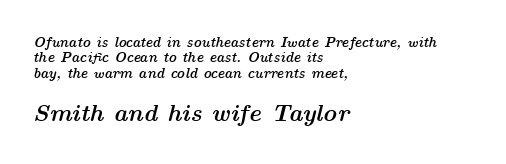
{"italic": "yes", "lean": "right", "slant_degrees": 14, "bold": "yes", "underline": "no", "align": "left", "line_spacing": "tight", "line_spacing_ratio": 1.09, "letter_spacing": "normal", "letter_spacing_em": 0.0, "larger_block": "second", "size_ratio": 1.71, "glyph_px": 24}
